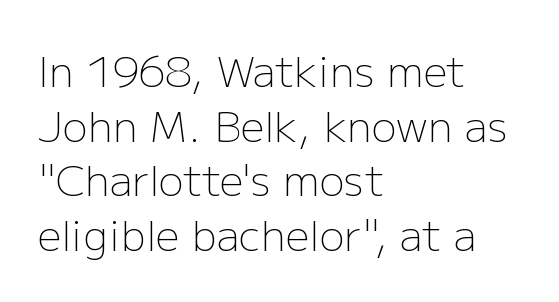
Q: Is the text bold? A: No.
Q: Is the text italic (slanted)? A: No, it is upright.
Q: Is the typeface a serif or a sans-serif typeface? A: Sans-serif.
Q: Is the text underlined? A: No.
Q: How is the paragraph aligned? A: Left-aligned.
Q: Is the spacing between letters normal or unusually wide? A: Normal.
Q: Is the spacing between lines tight, normal or loose? A: Normal.
Q: Width (condensed, normal, or wide)? A: Normal.
Q: Stroke contrast? A: Low.
Q: x-height? A: Medium.
Q: Monospaced? A: No.
